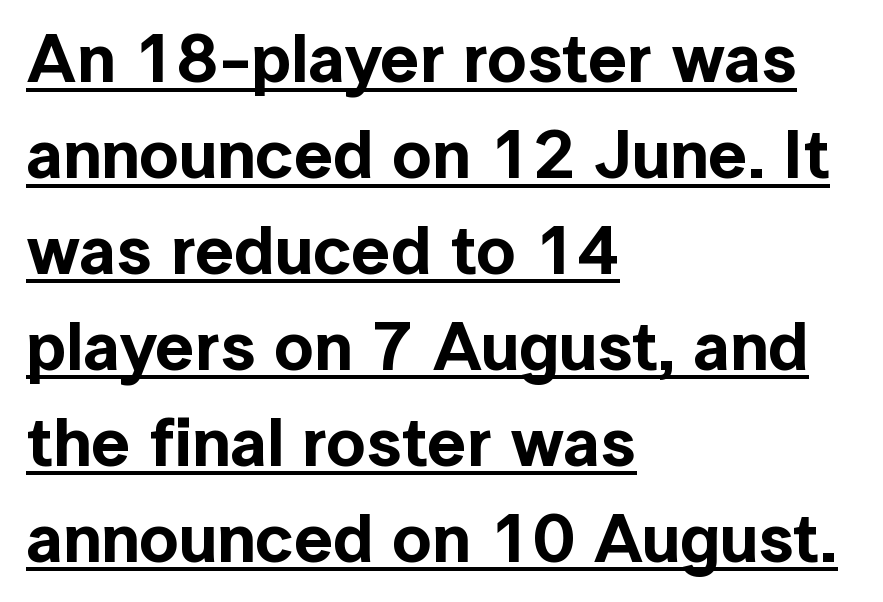
Q: Is the text italic (slanted)? A: No, it is upright.
Q: Is the typeface a serif or a sans-serif typeface? A: Sans-serif.
Q: Is the text underlined? A: Yes.
Q: How is the paragraph aligned? A: Left-aligned.
Q: Is the spacing between letters normal or unusually wide? A: Normal.
Q: Is the spacing between lines tight, normal or loose? A: Normal.
Q: Width (condensed, normal, or wide)? A: Normal.
Q: x-height? A: Medium.
Q: Monospaced? A: No.
